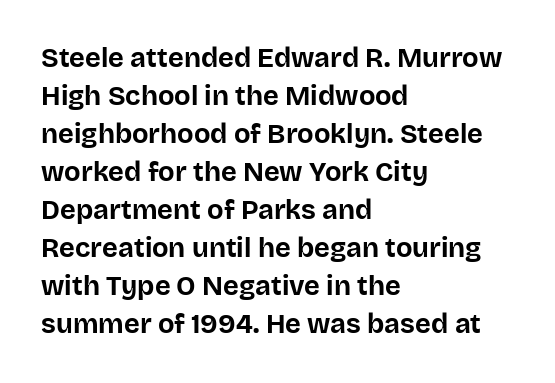
{"italic": "no", "bold": "yes", "underline": "no", "align": "left", "line_spacing": "normal", "line_spacing_ratio": 1.41, "letter_spacing": "normal", "letter_spacing_em": 0.0, "glyph_px": 27}
